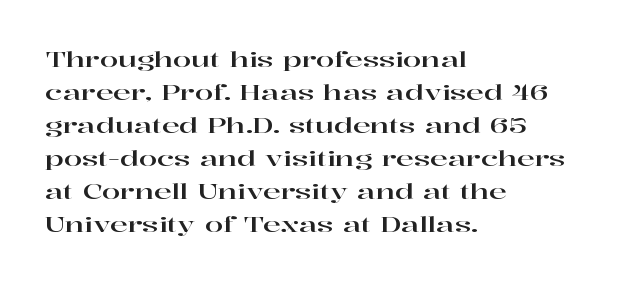
Q: Is the text italic (slanted)? A: No, it is upright.
Q: Is the text underlined? A: No.
Q: How is the paragraph aligned? A: Left-aligned.
Q: Is the spacing between letters normal or unusually wide? A: Normal.
Q: Is the spacing between lines tight, normal or loose? A: Normal.
